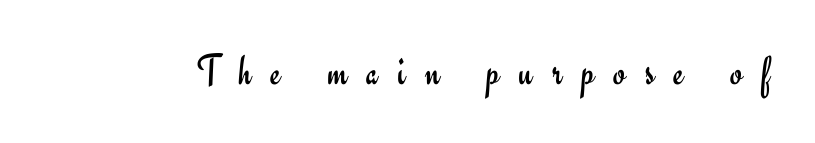
These lines are rendered in a variable-pitch font. This rendering employs a face without finishing strokes, i.e., a sans-serif. Stroke mass is kept to a normal reading level or below. Look at the tracking — it's clearly loosened, letters drifting apart. The specimen omits any rule beneath the text block's lines.
